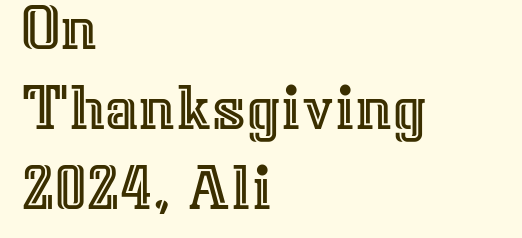
The glyphs are unaccompanied by any horizontal stroke below them. This sample uses an upright cut, with every glyph sitting square on the baseline. Leftover space on each line is placed entirely after the last word. The gaps between neighbouring characters are ordinary and unremarkable. Do the characters align in a grid? No, the font is proportional.
